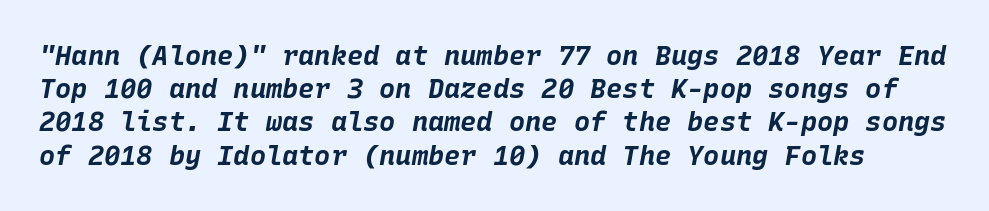
Q: Is the text bold? A: Yes.
Q: Is the text italic (slanted)? A: Yes, it leans right by about 10 degrees.
Q: Is the text underlined? A: No.
Q: Is the spacing between letters normal or unusually wide? A: Normal.
